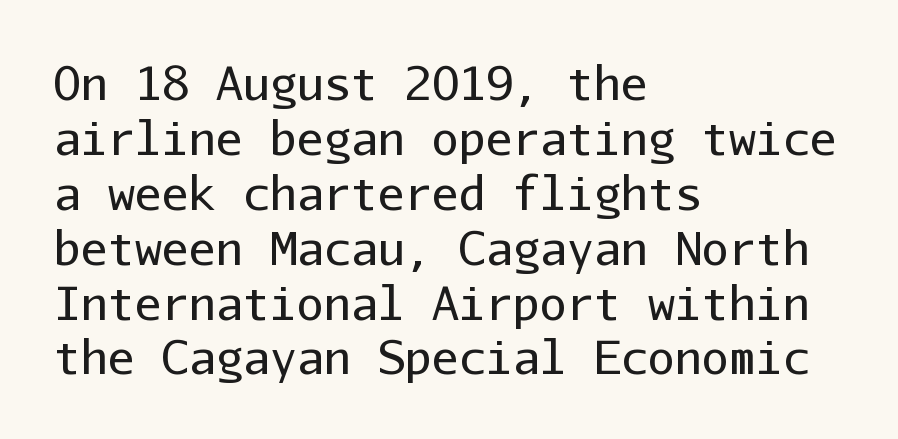
Q: Is the text bold? A: No.
Q: Is the text italic (slanted)? A: No, it is upright.
Q: Is the typeface a serif or a sans-serif typeface? A: Sans-serif.
Q: Is the text underlined? A: No.
Q: How is the paragraph aligned? A: Left-aligned.
Q: Is the spacing between letters normal or unusually wide? A: Normal.
Q: Width (condensed, normal, or wide)? A: Normal.
Q: Stroke contrast? A: Low.
Q: x-height? A: Medium.
Q: Monospaced? A: Yes.
